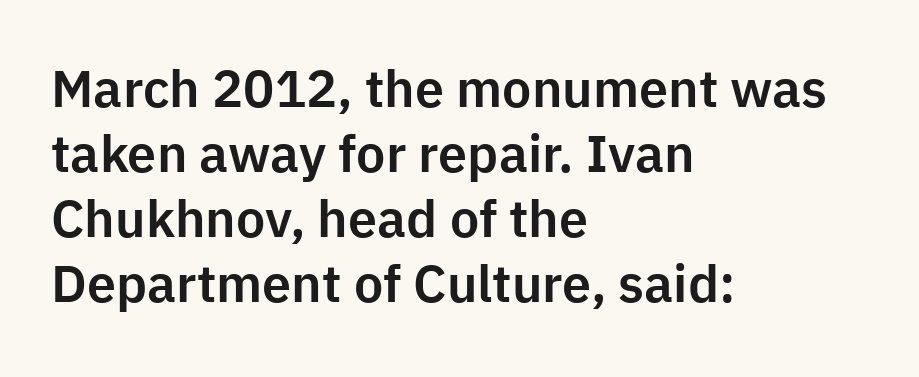
The image shows 52 px sans-serif type, upright; set left-aligned, normal line spacing (1.25x), normal letter spacing, not underlined; low stroke contrast and a medium x-height.
